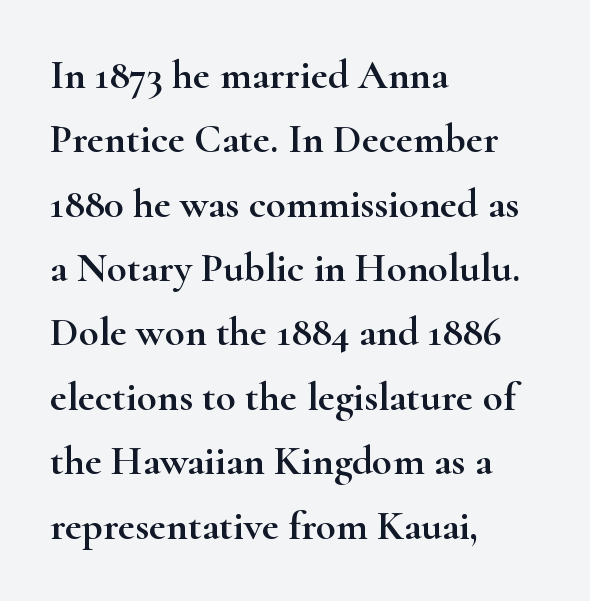
{"serif": "yes", "italic": "no", "width": "wide", "stroke_contrast": "high", "x_height": "small", "monospaced": "no", "underline": "no", "align": "left", "line_spacing": "normal", "line_spacing_ratio": 1.57, "letter_spacing": "normal", "letter_spacing_em": 0.0, "glyph_px": 41}
